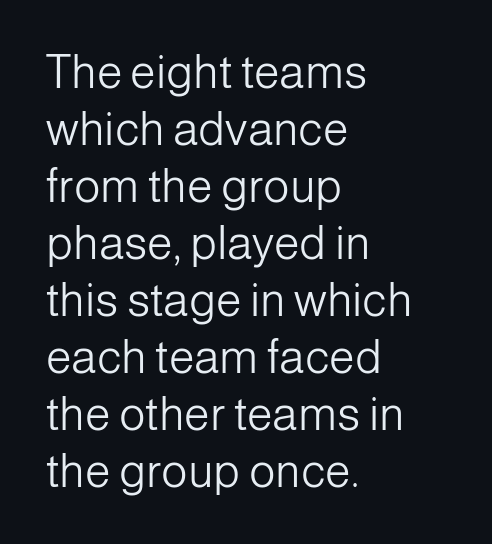
Has an underline been added? It has not. The paragraph has a hard left edge and a soft right edge. Each letter's strokes conclude bluntly, with no projecting serifs. This sample uses an upright cut, with every glyph sitting square on the baseline.
